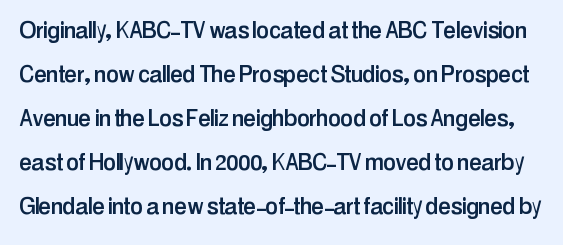
The image shows 29 px condensed sans-serif type, upright; set normal line spacing (1.52x), normal letter spacing, not underlined; low stroke contrast and a medium x-height.
